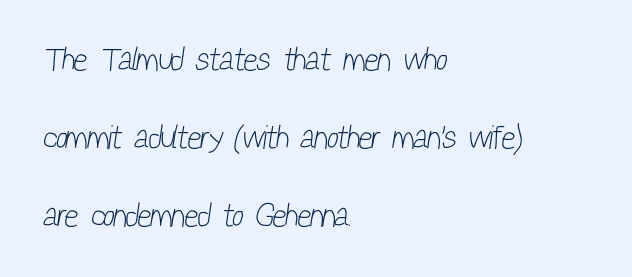
{"serif": "no", "bold": "no", "weight": "light", "width": "condensed", "stroke_contrast": "low", "x_height": "medium", "monospaced": "no", "underline": "no", "align": "left", "line_spacing": "loose", "line_spacing_ratio": 2.37, "letter_spacing": "normal", "letter_spacing_em": 0.0, "glyph_px": 33}
